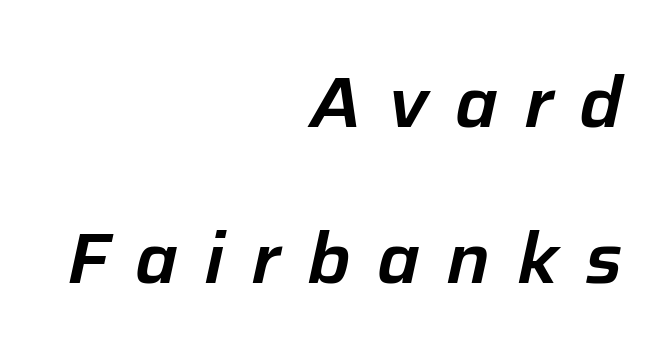
Q: Is the text italic (slanted)? A: Yes, it leans right by about 12 degrees.
Q: Is the text underlined? A: No.
Q: How is the paragraph aligned? A: Right-aligned.
Q: Is the spacing between letters normal or unusually wide? A: Unusually wide.
Q: Is the spacing between lines tight, normal or loose? A: Loose.
Q: Width (condensed, normal, or wide)? A: Normal.
Q: Stroke contrast? A: Low.
Q: x-height? A: Medium.
Q: Monospaced? A: No.
